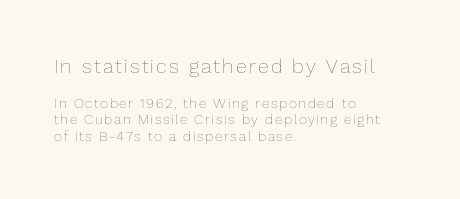
{"italic": "no", "bold": "no", "underline": "no", "align": "left", "line_spacing_ratio": 1.18, "larger_block": "first", "size_ratio": 1.43, "glyph_px": 20}
